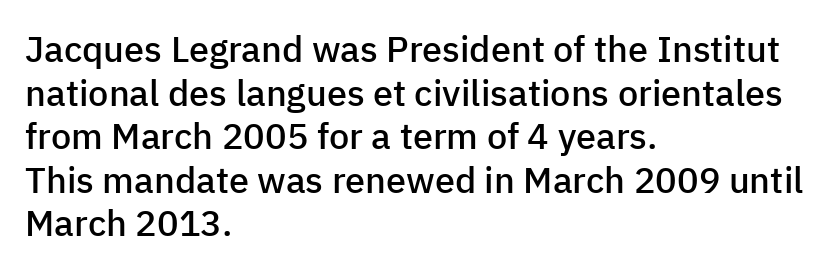
The image shows 36 px semibold sans-serif type, upright; set left-aligned, line spacing 1.21x, normal letter spacing, not underlined; low stroke contrast and a medium x-height.
